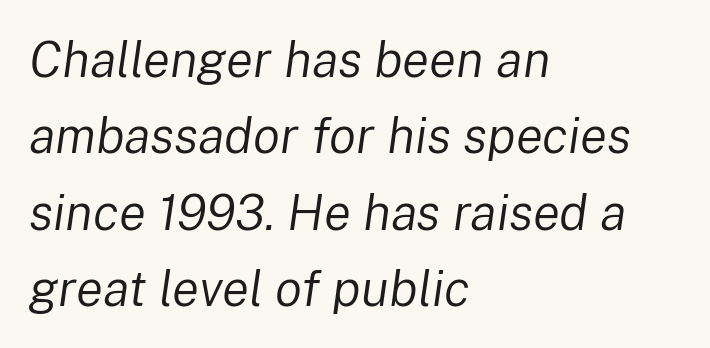
{"italic": "yes", "lean": "right", "slant_degrees": 8, "bold": "no", "weight": "regular", "width": "normal", "stroke_contrast": "low", "x_height": "medium", "monospaced": "no", "underline": "no", "align": "left", "line_spacing": "normal", "line_spacing_ratio": 1.53, "letter_spacing": "normal", "letter_spacing_em": 0.0, "glyph_px": 50}
